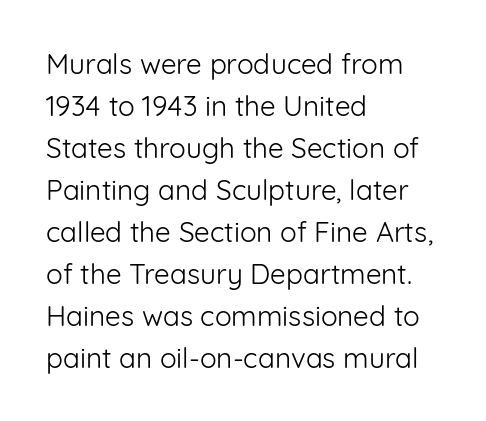
{"serif": "no", "italic": "no", "bold": "no", "weight": "light", "width": "normal", "stroke_contrast": "low", "x_height": "medium", "monospaced": "no", "underline": "no", "align": "left", "line_spacing": "normal", "line_spacing_ratio": 1.5, "letter_spacing": "normal", "letter_spacing_em": 0.0, "glyph_px": 28}
